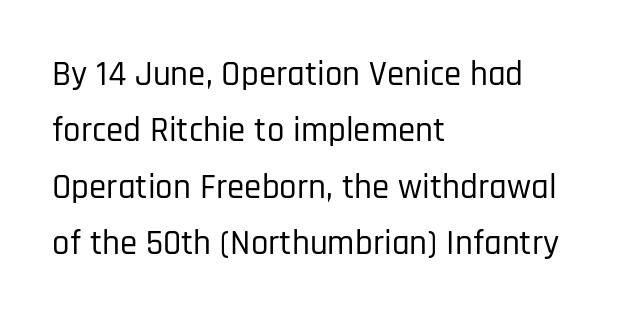
{"serif": "no", "italic": "no", "width": "condensed", "stroke_contrast": "low", "x_height": "large", "monospaced": "no", "underline": "no", "align": "left", "line_spacing": "normal", "line_spacing_ratio": 1.61, "letter_spacing": "normal", "letter_spacing_em": 0.0, "glyph_px": 35}
